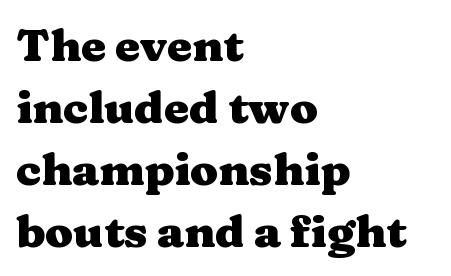
Q: Is the text bold? A: Yes.
Q: Is the text italic (slanted)? A: No, it is upright.
Q: Is the typeface a serif or a sans-serif typeface? A: Serif.
Q: Is the text underlined? A: No.
Q: How is the paragraph aligned? A: Left-aligned.
Q: Is the spacing between letters normal or unusually wide? A: Normal.
Q: Is the spacing between lines tight, normal or loose? A: Normal.
Q: Width (condensed, normal, or wide)? A: Wide.
Q: Stroke contrast? A: Medium.
Q: x-height? A: Medium.
Q: Monospaced? A: No.
